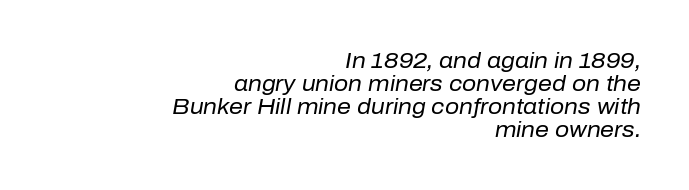
{"italic": "yes", "lean": "right", "slant_degrees": 10, "bold": "no", "underline": "no", "align": "right", "line_spacing": "tight", "line_spacing_ratio": 1.04, "letter_spacing": "normal", "letter_spacing_em": 0.0, "glyph_px": 22}
